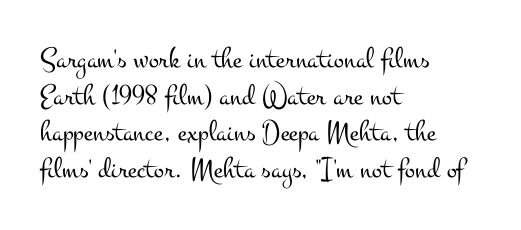
The image shows 30 px light, wide serif type; set left-aligned, line spacing 1.22x, normal letter spacing, not underlined; medium stroke contrast and a small x-height.
